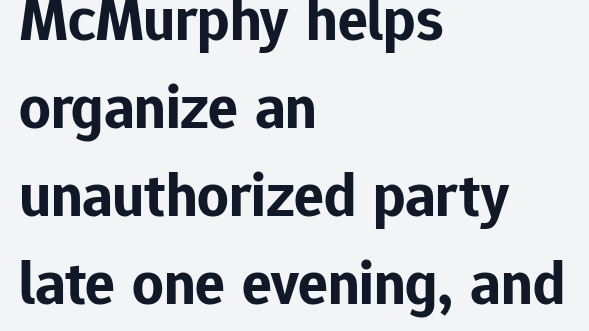
Every character sits straight up, as roman type does. Character widths vary here, with narrow letters taking less room than wide ones. Glyph-to-glyph distance matches everyday printed text. A typesetter would call this leading conventional body-copy spacing. Any mark beneath the type? The region is blank. These words are printed bold, with thick strokes throughout.
